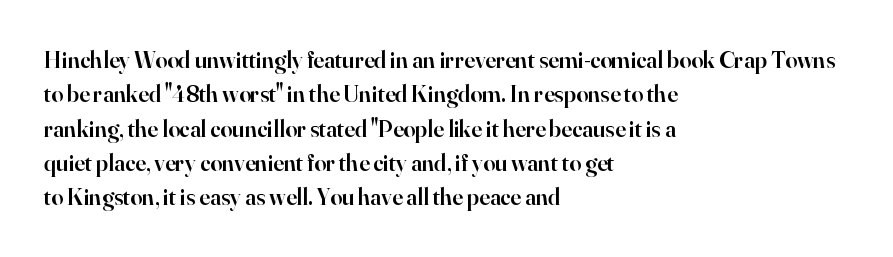
Between one letter and the next there's only the usual sliver of space. Underline: absent. Short and long lines alike share a common starting point at left. Compared with typical paragraphs, the rows here are spaced about the same.
